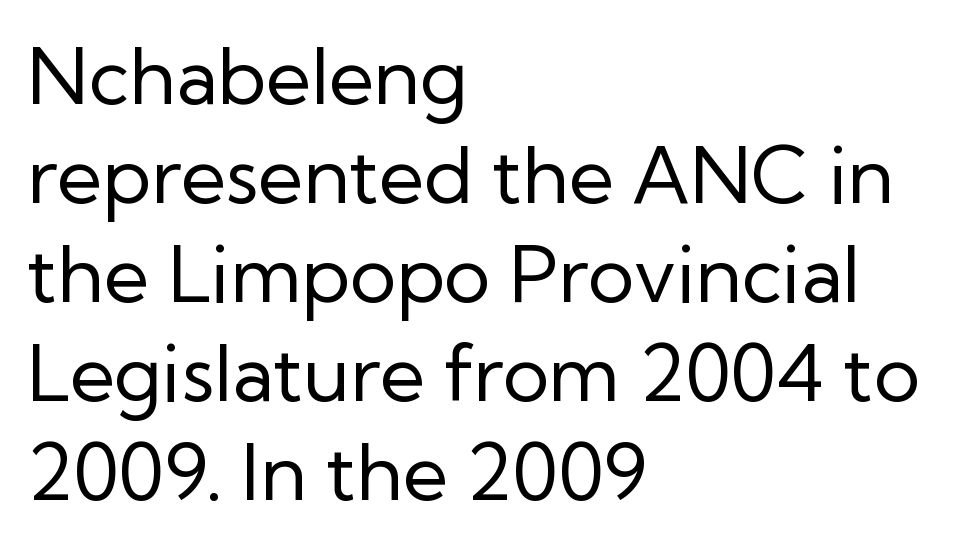
Q: Is the text bold? A: No.
Q: Is the text italic (slanted)? A: No, it is upright.
Q: Is the typeface a serif or a sans-serif typeface? A: Sans-serif.
Q: Is the text underlined? A: No.
Q: How is the paragraph aligned? A: Left-aligned.
Q: Is the spacing between letters normal or unusually wide? A: Normal.
Q: Is the spacing between lines tight, normal or loose? A: Normal.
Q: Width (condensed, normal, or wide)? A: Normal.
Q: Stroke contrast? A: Low.
Q: x-height? A: Medium.
Q: Monospaced? A: No.
